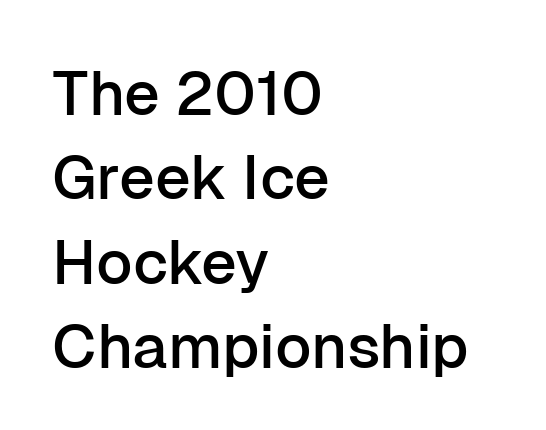
Honestly, the letter spacing is just normal — you wouldn't notice it. The font family rendered here belongs to the sans-serif group. Has an underline been added? It has not. Upright lettering throughout. The block of text has a typical density, with ordinary space between rows. These lines are rendered in a variable-pitch font.
